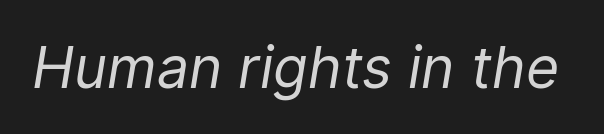
Q: Is the text bold? A: No.
Q: Is the text italic (slanted)? A: Yes, it leans right by about 9 degrees.
Q: Is the text underlined? A: No.
Q: Is the spacing between letters normal or unusually wide? A: Normal.
Q: Width (condensed, normal, or wide)? A: Normal.
Q: Stroke contrast? A: Low.
Q: x-height? A: Medium.
Q: Monospaced? A: No.
